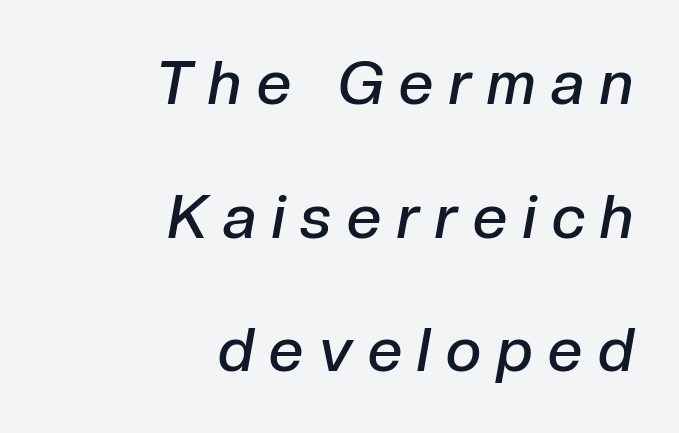
Each row of text sits above clean, open space. A typesetter would call this proportional, since set widths differ per character. Weight: semibold (demi). The rendering anchors every line to the right-hand side. Notice how the stems are inclined rather than vertical — that's the hallmark of italics.
